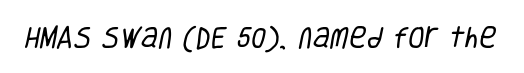
Q: Is the text bold? A: No.
Q: Is the text underlined? A: No.
Q: Is the spacing between letters normal or unusually wide? A: Normal.
